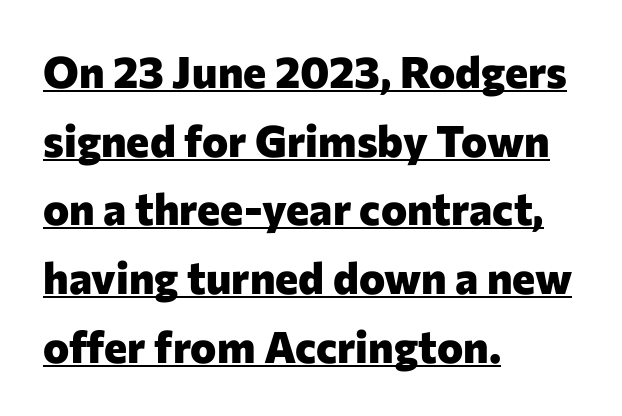
Q: Is the text bold? A: Yes.
Q: Is the text italic (slanted)? A: No, it is upright.
Q: Is the typeface a serif or a sans-serif typeface? A: Sans-serif.
Q: Is the text underlined? A: Yes.
Q: How is the paragraph aligned? A: Left-aligned.
Q: Is the spacing between letters normal or unusually wide? A: Normal.
Q: Is the spacing between lines tight, normal or loose? A: Normal.
Q: Width (condensed, normal, or wide)? A: Normal.
Q: Stroke contrast? A: Low.
Q: x-height? A: Medium.
Q: Monospaced? A: No.
